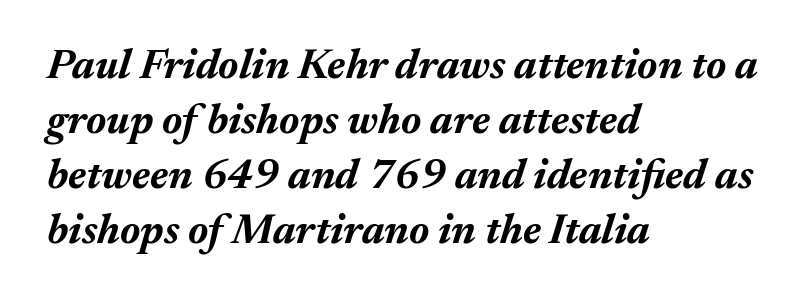
Q: Is the text bold? A: Yes.
Q: Is the text italic (slanted)? A: Yes, it leans right by about 17 degrees.
Q: Is the text underlined? A: No.
Q: How is the paragraph aligned? A: Left-aligned.
Q: Is the spacing between letters normal or unusually wide? A: Normal.
Q: Is the spacing between lines tight, normal or loose? A: Normal.
Q: Width (condensed, normal, or wide)? A: Normal.
Q: Stroke contrast? A: Medium.
Q: x-height? A: Medium.
Q: Monospaced? A: No.
